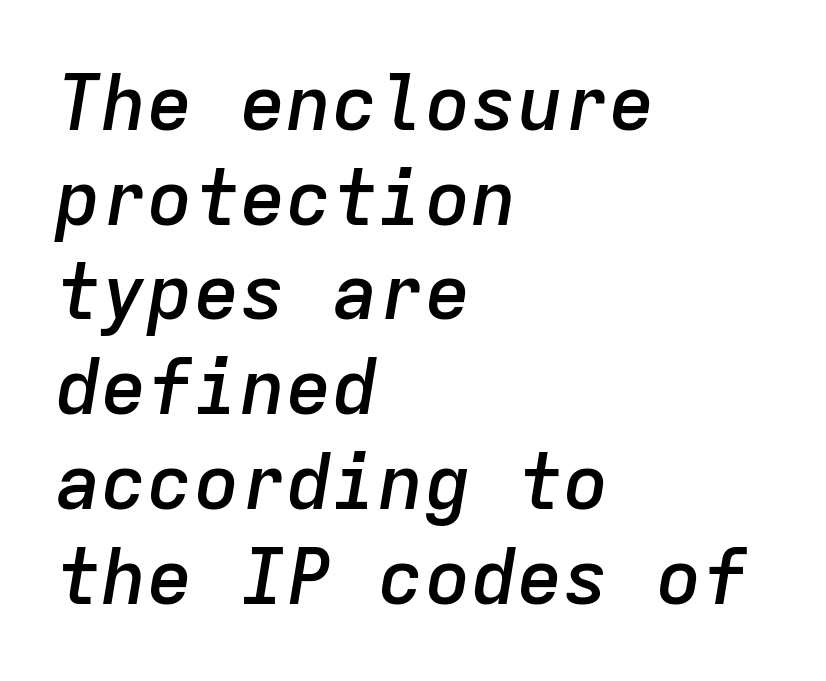
Is the type slanted? Yes — the strokes lean at a clear angle. The foot of each line stays bare and open. The gaps between neighbouring characters are ordinary and unremarkable. The passage is arranged the way most books set body copy — flush left. Students, this is semibold: more ink than regular, less than bold. A typesetter would call this monospace, since all characters share one set width.
